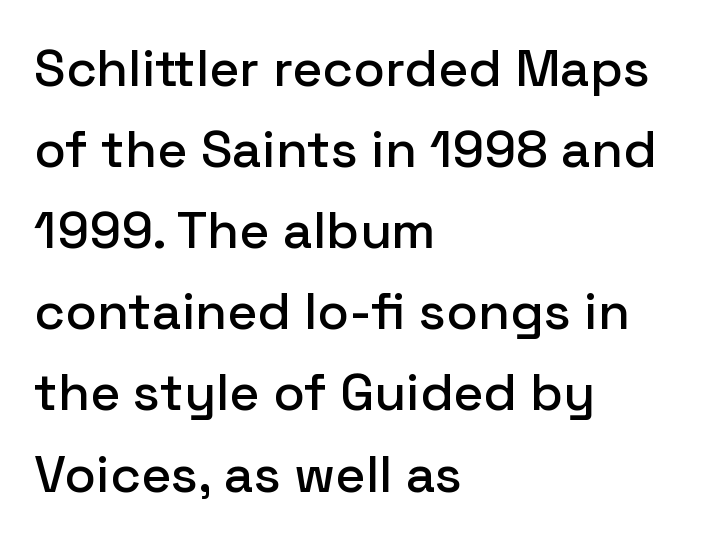
Q: Is the text italic (slanted)? A: No, it is upright.
Q: Is the typeface a serif or a sans-serif typeface? A: Sans-serif.
Q: Is the text underlined? A: No.
Q: How is the paragraph aligned? A: Left-aligned.
Q: Is the spacing between letters normal or unusually wide? A: Normal.
Q: Is the spacing between lines tight, normal or loose? A: Normal.
Q: Width (condensed, normal, or wide)? A: Normal.
Q: Stroke contrast? A: Low.
Q: x-height? A: Medium.
Q: Monospaced? A: No.
